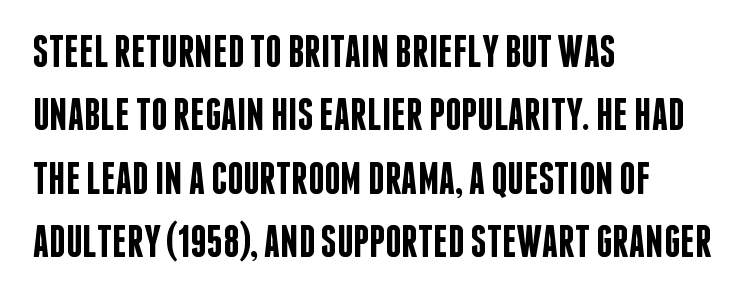
{"serif": "no", "italic": "no", "bold": "semi", "weight": "semibold", "width": "condensed", "stroke_contrast": "low", "x_height": "large", "monospaced": "no", "underline": "no", "align": "left", "line_spacing": "normal", "line_spacing_ratio": 1.41, "letter_spacing": "normal", "letter_spacing_em": 0.0, "glyph_px": 45}
